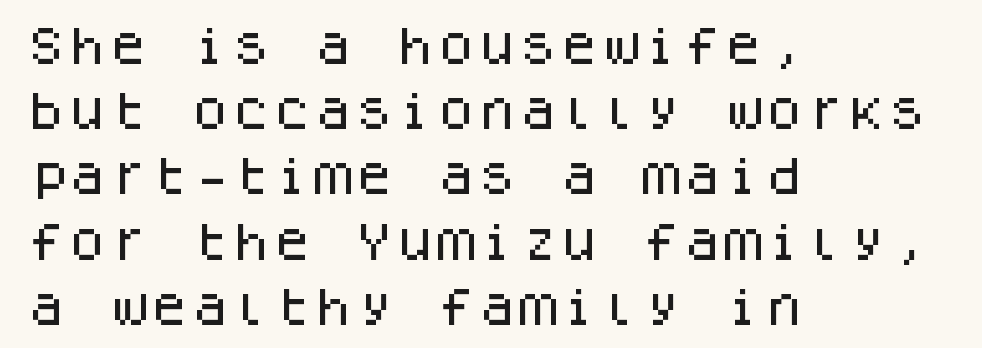
{"serif": "no", "italic": "no", "width": "normal", "stroke_contrast": "low", "x_height": "large", "monospaced": "yes", "underline": "no", "align": "left", "line_spacing": "normal", "line_spacing_ratio": 1.59, "letter_spacing": "normal", "letter_spacing_em": 0.0, "glyph_px": 41}
